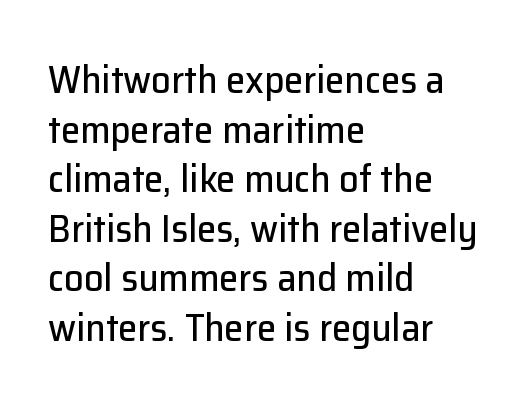
{"serif": "no", "italic": "no", "width": "normal", "stroke_contrast": "low", "x_height": "medium", "monospaced": "no", "underline": "no", "align": "left", "line_spacing": "normal", "line_spacing_ratio": 1.27, "letter_spacing": "normal", "letter_spacing_em": 0.0, "glyph_px": 39}
